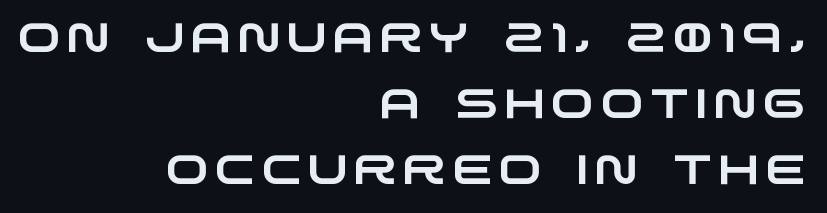
Q: Is the typeface a serif or a sans-serif typeface? A: Sans-serif.
Q: Is the text underlined? A: No.
Q: How is the paragraph aligned? A: Right-aligned.
Q: Is the spacing between lines tight, normal or loose? A: Normal.
Q: Width (condensed, normal, or wide)? A: Wide.
Q: Stroke contrast? A: Low.
Q: x-height? A: Large.
Q: Monospaced? A: No.
